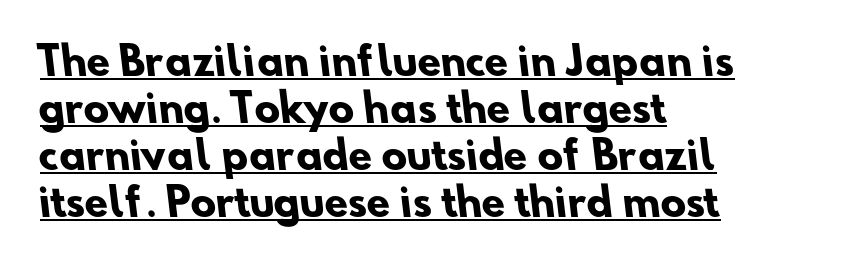
The image shows 38 px heavy sans-serif type; set left-aligned, line spacing 1.24x, normal letter spacing, underlined; low stroke contrast and a small x-height.
